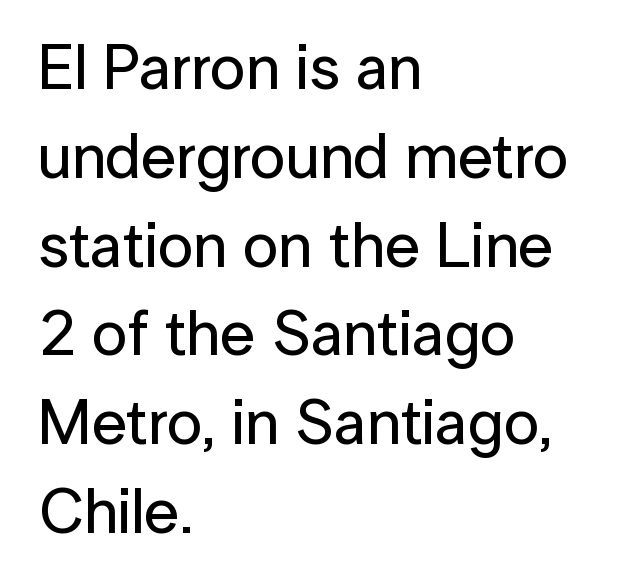
The image shows 63 px sans-serif type, upright; set left-aligned, normal line spacing (1.41x), normal letter spacing, not underlined; low stroke contrast and a medium x-height.
